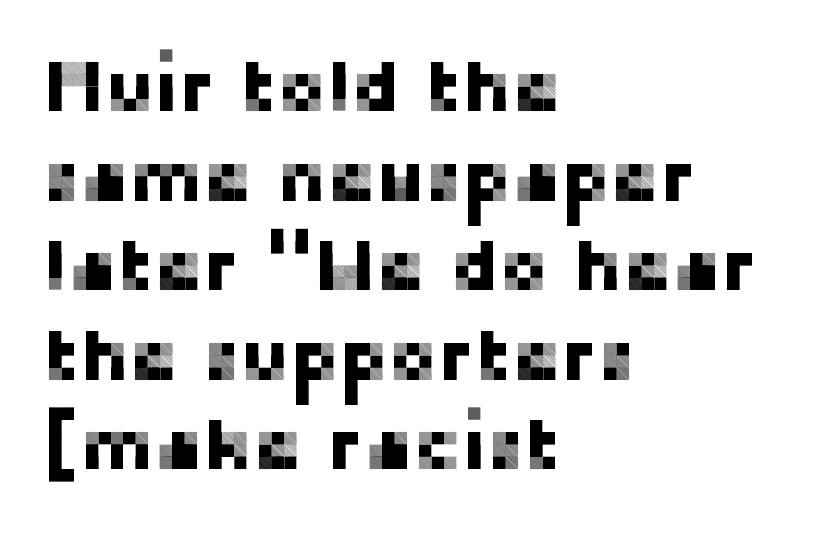
{"serif": "no", "italic": "no", "width": "normal", "stroke_contrast": "low", "x_height": "medium", "monospaced": "no", "underline": "no", "align": "left", "line_spacing_ratio": 1.21, "letter_spacing": "normal", "letter_spacing_em": 0.0, "glyph_px": 74}
